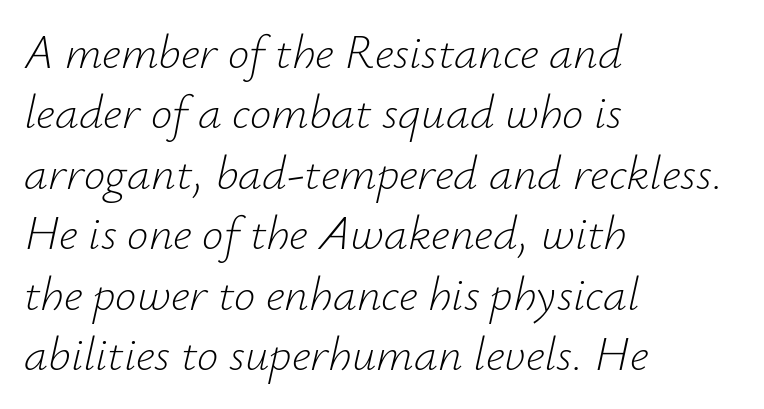
Q: Is the text bold? A: No.
Q: Is the text italic (slanted)? A: Yes, it leans right by about 12 degrees.
Q: Is the text underlined? A: No.
Q: How is the paragraph aligned? A: Left-aligned.
Q: Is the spacing between letters normal or unusually wide? A: Normal.
Q: Is the spacing between lines tight, normal or loose? A: Normal.
Q: Width (condensed, normal, or wide)? A: Normal.
Q: Stroke contrast? A: Low.
Q: x-height? A: Small.
Q: Monospaced? A: No.
